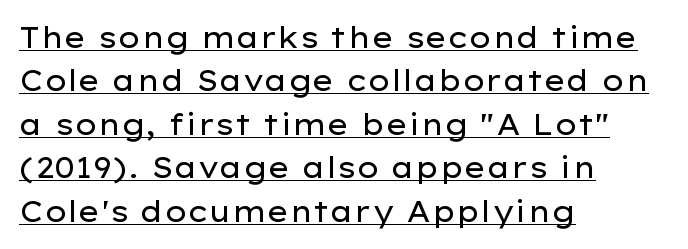
{"serif": "no", "italic": "no", "bold": "no", "weight": "regular", "width": "wide", "stroke_contrast": "low", "x_height": "medium", "monospaced": "no", "underline": "yes", "align": "left", "line_spacing": "normal", "line_spacing_ratio": 1.5, "letter_spacing": "normal", "letter_spacing_em": 0.0, "glyph_px": 29}
